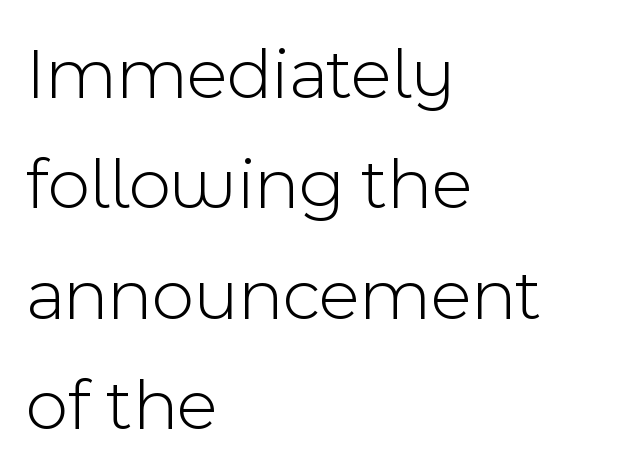
The block of text has a typical density, with ordinary space between rows. The paragraph has a hard left edge and a soft right edge. The characters are drawn with everyday or finer stroke widths. Character widths vary here, with narrow letters taking less room than wide ones.
